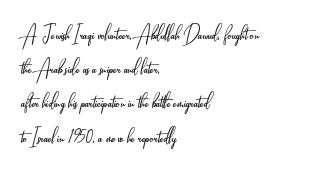
The area under the type is left untouched. Observe the ordinary spacing: letters are neighbours, not strangers. Notice how the passage keeps a crisp vertical edge on the left only.
